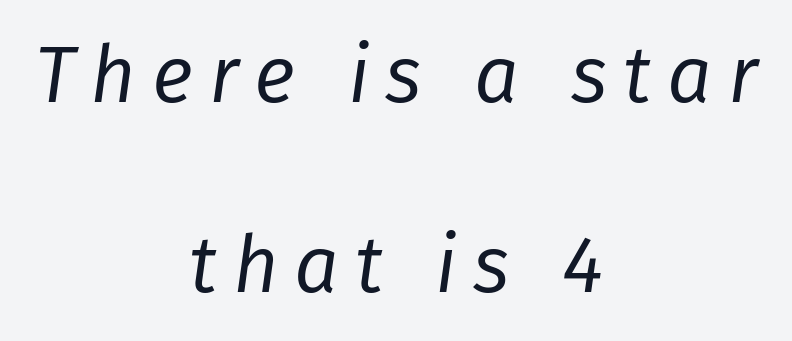
Looking at the ascenders, they clearly lean. A bare baseline throughout the passage. Think of a printed novel: that variable character pitch is what you see here. Notice how the passage keeps no hard edge, just a central spine.
